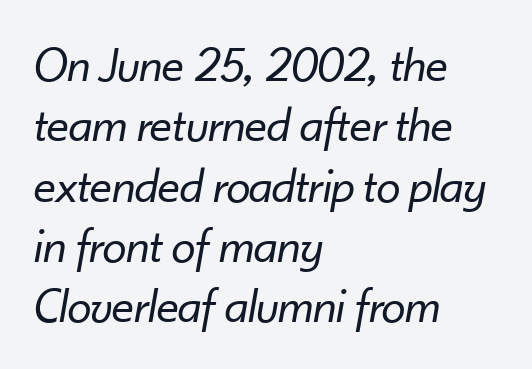
{"italic": "yes", "lean": "right", "slant_degrees": 10, "bold": "no", "weight": "regular", "width": "normal", "stroke_contrast": "low", "x_height": "small", "monospaced": "no", "underline": "no", "align": "left", "line_spacing_ratio": 1.23, "letter_spacing": "normal", "letter_spacing_em": 0.0, "glyph_px": 49}
